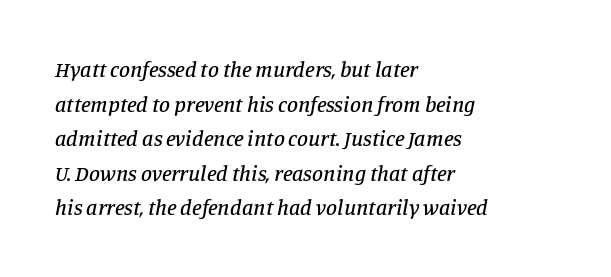
Q: Is the text italic (slanted)? A: Yes, it leans right by about 11 degrees.
Q: Is the text underlined? A: No.
Q: How is the paragraph aligned? A: Left-aligned.
Q: Is the spacing between letters normal or unusually wide? A: Normal.
Q: Is the spacing between lines tight, normal or loose? A: Normal.
